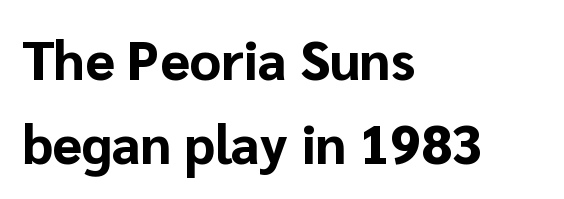
Q: Is the text bold? A: Yes.
Q: Is the text italic (slanted)? A: No, it is upright.
Q: Is the typeface a serif or a sans-serif typeface? A: Sans-serif.
Q: Is the text underlined? A: No.
Q: How is the paragraph aligned? A: Left-aligned.
Q: Is the spacing between letters normal or unusually wide? A: Normal.
Q: Is the spacing between lines tight, normal or loose? A: Normal.
Q: Width (condensed, normal, or wide)? A: Normal.
Q: Stroke contrast? A: Low.
Q: x-height? A: Medium.
Q: Monospaced? A: No.
